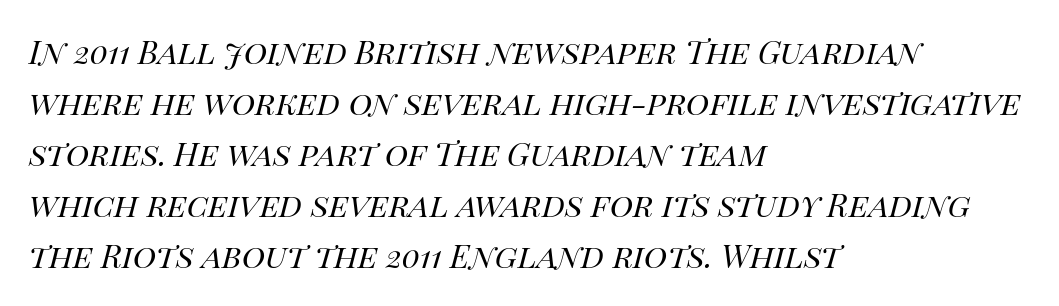
Observe the ordinary spacing: letters are neighbours, not strangers. Rendered with sloped, italic letterforms. Stems here are at most as thick as an everyday book face. The compositor pushed each line to the left boundary. The rendering uses natural spacing where letterforms have individual widths.
